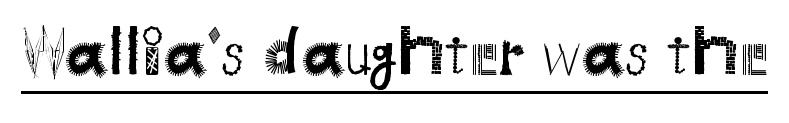
Q: Is the text bold? A: No.
Q: Is the text italic (slanted)? A: No, it is upright.
Q: Is the typeface a serif or a sans-serif typeface? A: Sans-serif.
Q: Is the text underlined? A: Yes.
Q: Is the spacing between letters normal or unusually wide? A: Normal.
Q: Width (condensed, normal, or wide)? A: Normal.
Q: Stroke contrast? A: Medium.
Q: x-height? A: Small.
Q: Monospaced? A: No.
